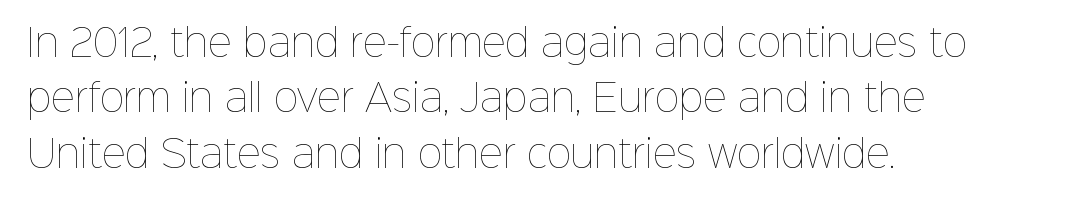
Q: Is the text bold? A: No.
Q: Is the text italic (slanted)? A: No, it is upright.
Q: Is the text underlined? A: No.
Q: How is the paragraph aligned? A: Left-aligned.
Q: Is the spacing between letters normal or unusually wide? A: Normal.
Q: Is the spacing between lines tight, normal or loose? A: Normal.
Q: Width (condensed, normal, or wide)? A: Normal.
Q: Stroke contrast? A: Low.
Q: x-height? A: Medium.
Q: Monospaced? A: No.
